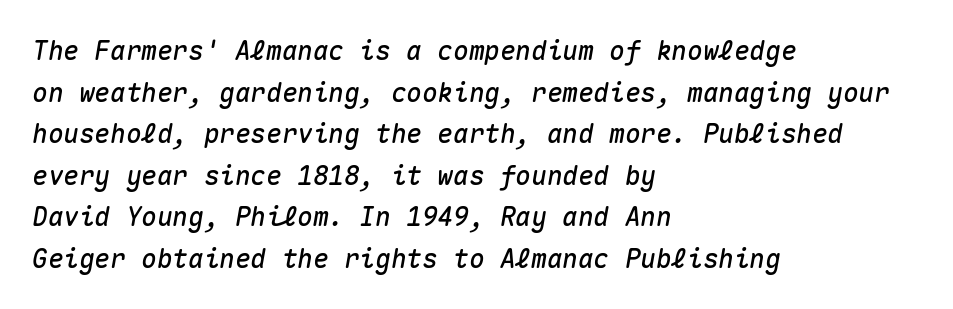
Q: Is the text italic (slanted)? A: Yes, it leans right by about 10 degrees.
Q: Is the text underlined? A: No.
Q: How is the paragraph aligned? A: Left-aligned.
Q: Is the spacing between letters normal or unusually wide? A: Normal.
Q: Is the spacing between lines tight, normal or loose? A: Normal.
